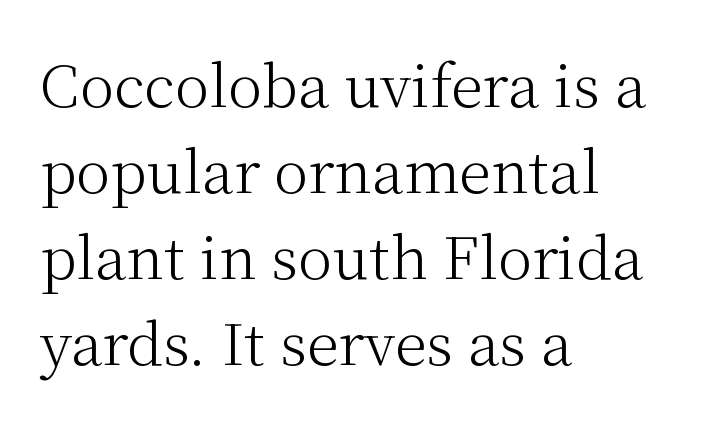
{"serif": "yes", "italic": "no", "bold": "no", "weight": "light", "width": "normal", "stroke_contrast": "medium", "x_height": "medium", "monospaced": "no", "underline": "no", "align": "left", "line_spacing": "normal", "line_spacing_ratio": 1.48, "letter_spacing": "normal", "letter_spacing_em": 0.0, "glyph_px": 58}
